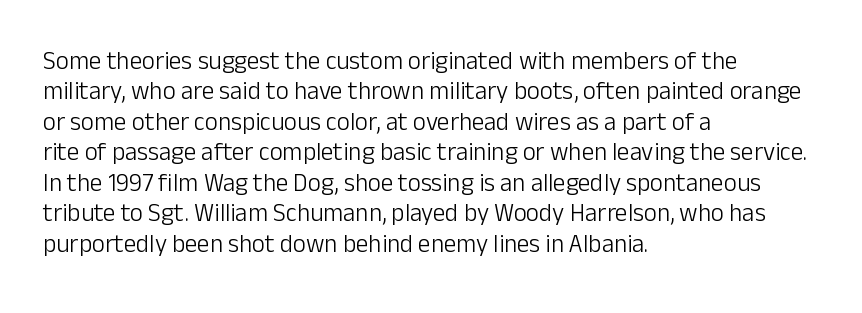
{"italic": "no", "bold": "no", "underline": "no", "align": "left", "line_spacing_ratio": 1.22, "letter_spacing": "normal", "letter_spacing_em": 0.0, "glyph_px": 25}
